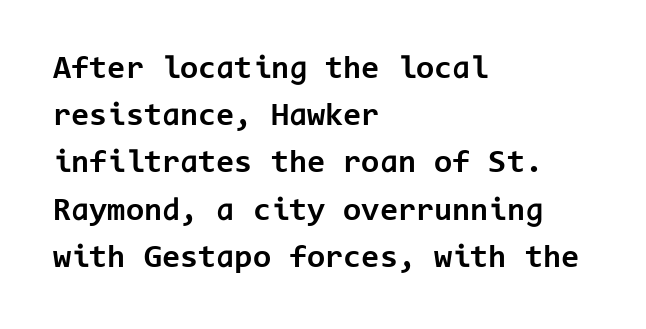
{"serif": "no", "italic": "no", "bold": "yes", "weight": "bold", "width": "normal", "stroke_contrast": "low", "x_height": "medium", "monospaced": "yes", "underline": "no", "align": "left", "line_spacing": "normal", "line_spacing_ratio": 1.43, "letter_spacing": "normal", "letter_spacing_em": 0.0, "glyph_px": 33}
